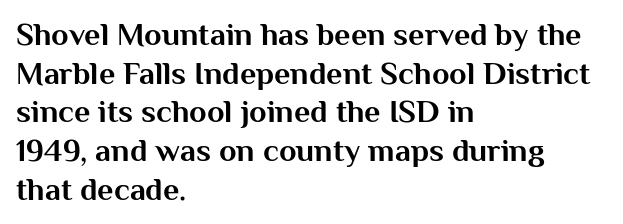
The image shows 32 px bold sans-serif type, upright; set left-aligned, line spacing 1.21x, normal letter spacing, not underlined; medium stroke contrast and a medium x-height.
